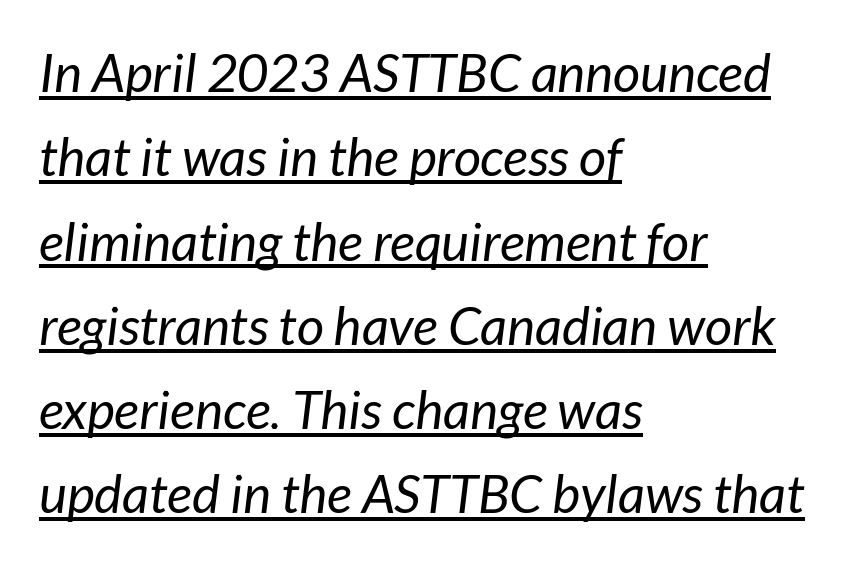
{"italic": "yes", "lean": "right", "slant_degrees": 7, "bold": "no", "weight": "regular", "width": "normal", "stroke_contrast": "low", "x_height": "medium", "monospaced": "no", "underline": "yes", "align": "left", "line_spacing": "normal", "line_spacing_ratio": 1.59, "letter_spacing": "normal", "letter_spacing_em": 0.0, "glyph_px": 53}
